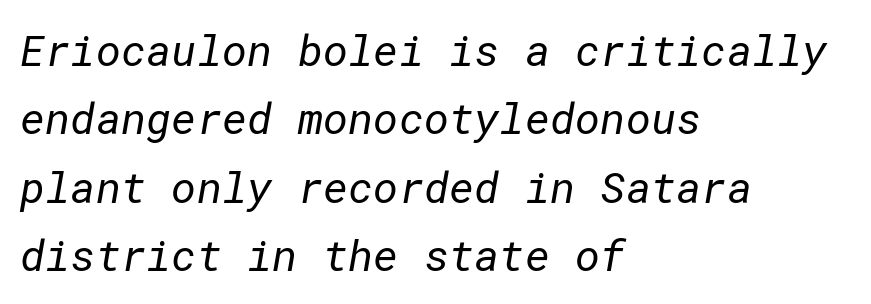
The image shows 43 px regular-weight sans-serif type; set left-aligned, normal line spacing (1.59x), normal letter spacing, not underlined; low stroke contrast and a medium x-height.
